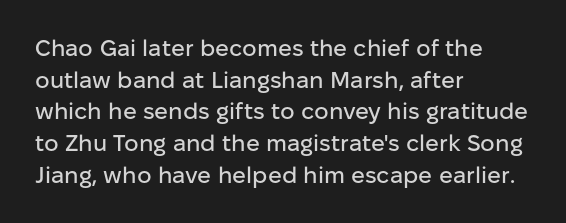
The image shows 23 px text type, upright; set left-aligned, normal line spacing (1.38x), normal letter spacing, not underlined.
